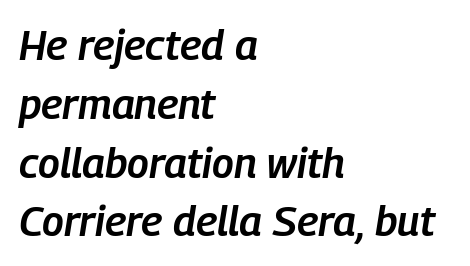
I'd describe the lettering as semibold — firm but not a full bold. Spacing verdict: proportional, widths tailored to each character. What stands out about the letter spacing? Nothing — it is the standard amount. Words float on clear page, feet unadorned. Alignment: flush left.
